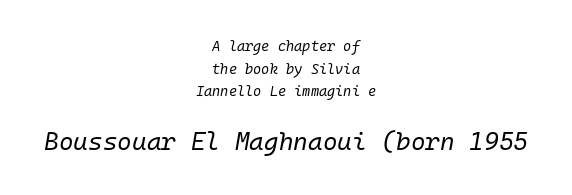
Q: Is the text bold? A: No.
Q: Is the text italic (slanted)? A: Yes, it leans right by about 10 degrees.
Q: Is the text underlined? A: No.
Q: How is the paragraph aligned? A: Centered.
Q: Is the spacing between letters normal or unusually wide? A: Normal.
Q: Is the spacing between lines tight, normal or loose? A: Normal.
Q: Which block of text is set in a larger size, the first (top) or the second (bottom)? A: The second (bottom) one.
